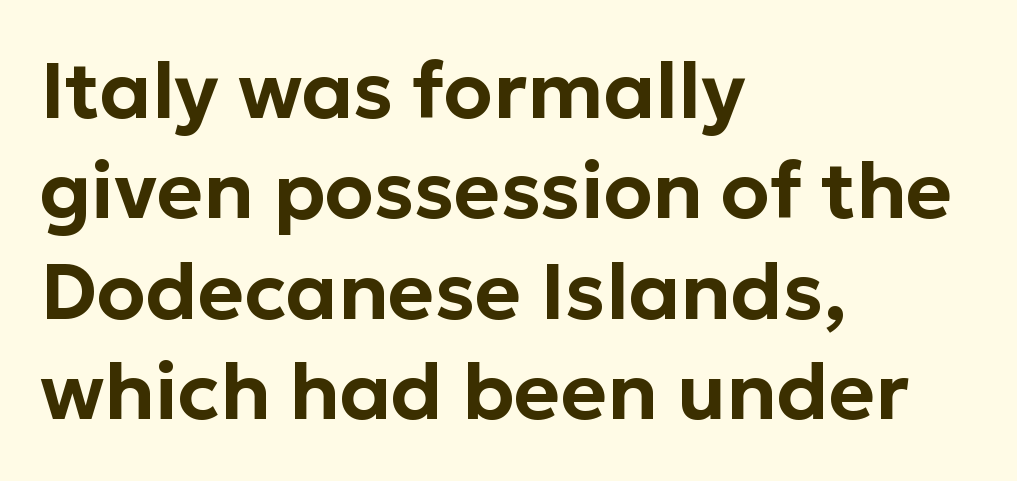
Q: Is the text italic (slanted)? A: No, it is upright.
Q: Is the typeface a serif or a sans-serif typeface? A: Sans-serif.
Q: Is the text underlined? A: No.
Q: How is the paragraph aligned? A: Left-aligned.
Q: Is the spacing between letters normal or unusually wide? A: Normal.
Q: Is the spacing between lines tight, normal or loose? A: Normal.
Q: Width (condensed, normal, or wide)? A: Normal.
Q: Stroke contrast? A: Low.
Q: x-height? A: Medium.
Q: Monospaced? A: No.
